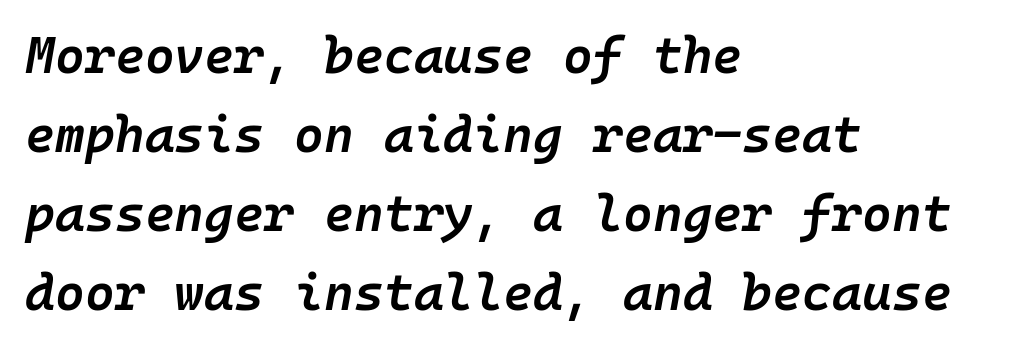
{"italic": "yes", "lean": "right", "slant_degrees": 10, "bold": "semi", "weight": "semibold", "width": "normal", "stroke_contrast": "low", "x_height": "medium", "monospaced": "yes", "underline": "no", "align": "left", "line_spacing": "normal", "line_spacing_ratio": 1.55, "letter_spacing": "normal", "letter_spacing_em": 0.0, "glyph_px": 51}
